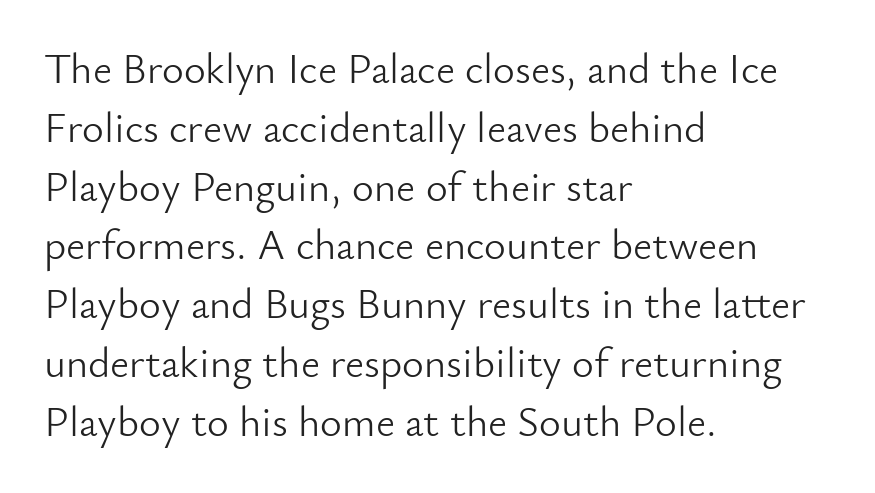
Q: Is the text bold? A: No.
Q: Is the text italic (slanted)? A: No, it is upright.
Q: Is the typeface a serif or a sans-serif typeface? A: Sans-serif.
Q: Is the text underlined? A: No.
Q: How is the paragraph aligned? A: Left-aligned.
Q: Is the spacing between letters normal or unusually wide? A: Normal.
Q: Is the spacing between lines tight, normal or loose? A: Normal.
Q: Width (condensed, normal, or wide)? A: Normal.
Q: Stroke contrast? A: Low.
Q: x-height? A: Small.
Q: Monospaced? A: No.
